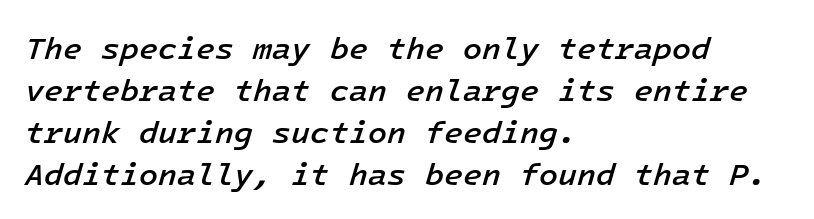
Q: Is the text bold? A: Semi-bold.
Q: Is the text italic (slanted)? A: Yes, it leans right by about 16 degrees.
Q: Is the text underlined? A: No.
Q: How is the paragraph aligned? A: Left-aligned.
Q: Is the spacing between letters normal or unusually wide? A: Normal.
Q: Is the spacing between lines tight, normal or loose? A: Normal.
Q: Width (condensed, normal, or wide)? A: Normal.
Q: Stroke contrast? A: Low.
Q: x-height? A: Medium.
